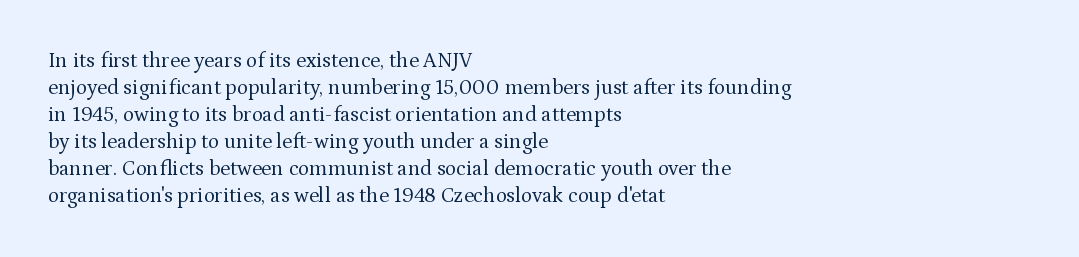
The passage shown is not underscored anywhere. Summary of vertical rhythm: regular, with standard interline spacing. The rag falls on the right side of this text block. Notice how the stems are strictly vertical — no italics here. Vertical stems look standard width or narrower in stroke.
